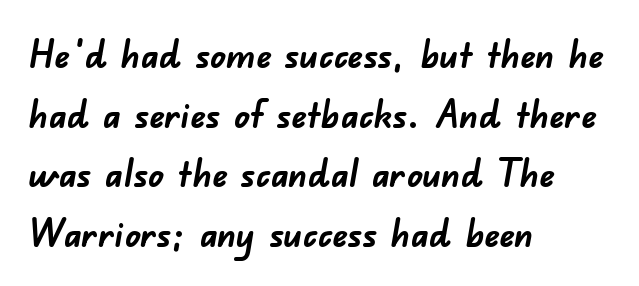
{"serif": "no", "bold": "yes", "weight": "semibold", "width": "normal", "stroke_contrast": "low", "x_height": "small", "monospaced": "no", "underline": "no", "align": "left", "line_spacing": "normal", "line_spacing_ratio": 1.57, "letter_spacing": "normal", "letter_spacing_em": 0.0, "glyph_px": 38}
